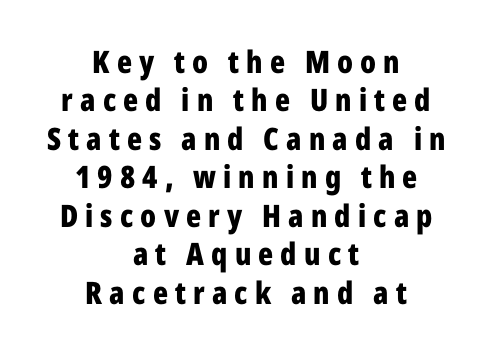
{"serif": "no", "italic": "no", "bold": "yes", "weight": "bold", "width": "condensed", "stroke_contrast": "low", "x_height": "medium", "monospaced": "no", "underline": "no", "align": "center", "line_spacing_ratio": 1.24, "letter_spacing": "wide", "letter_spacing_em": 0.23, "glyph_px": 31}
